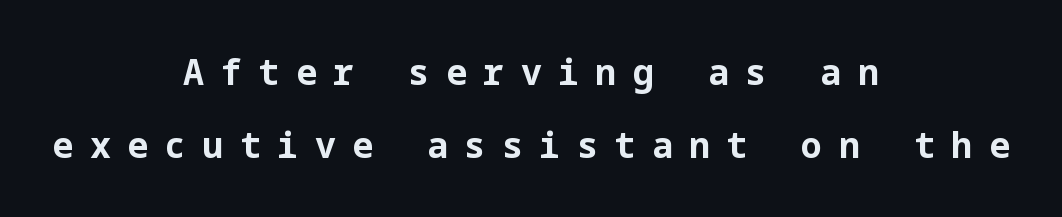
The image shows 35 px bold sans-serif type, upright; set centered, loose line spacing (2.1x), unusually wide letter spacing (+0.47 em), not underlined; low stroke contrast and a medium x-height.
